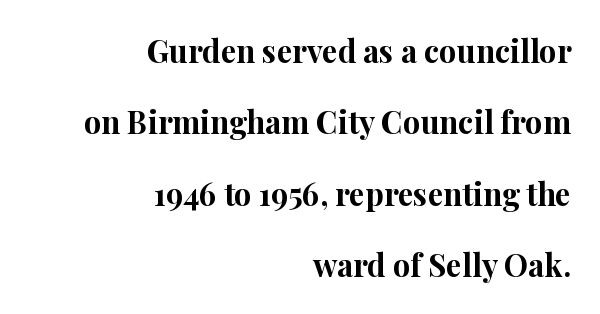
{"serif": "yes", "italic": "no", "bold": "yes", "weight": "bold", "width": "normal", "stroke_contrast": "high", "x_height": "medium", "monospaced": "no", "underline": "no", "align": "right", "line_spacing": "loose", "line_spacing_ratio": 2.3, "letter_spacing": "normal", "letter_spacing_em": 0.0, "glyph_px": 31}
